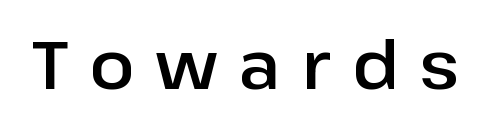
The image shows 67 px sans-serif type, upright; set unusually wide letter spacing (+0.32 em), not underlined; low stroke contrast and a medium x-height.
